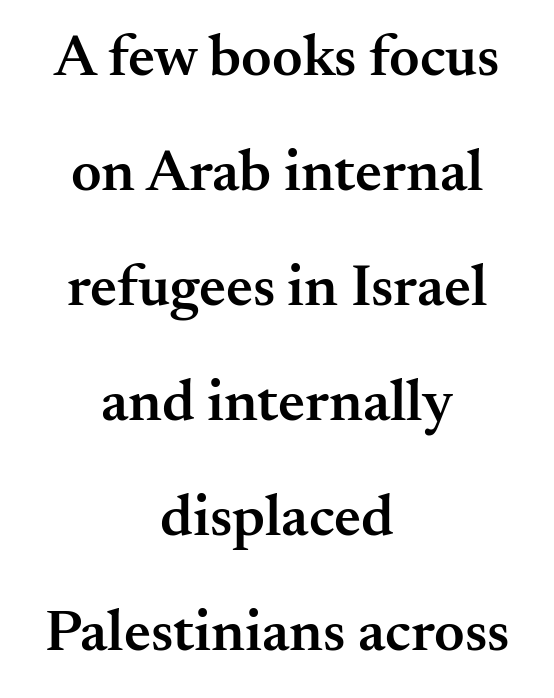
The image shows 59 px semibold serif type, upright; set centered, loose line spacing (1.95x), normal letter spacing, not underlined; medium stroke contrast and a small x-height.
